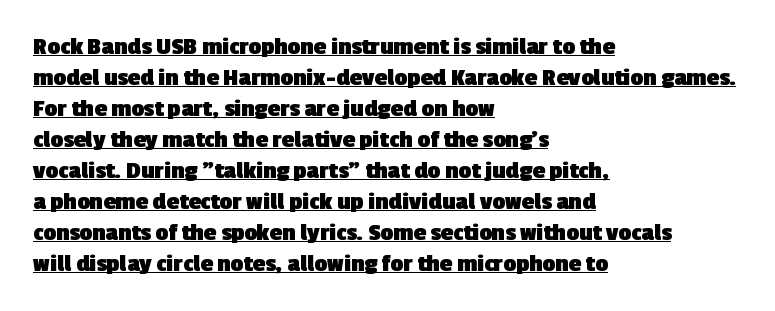
The image shows 25 px bold type; set left-aligned, line spacing 1.24x, normal letter spacing, underlined.
